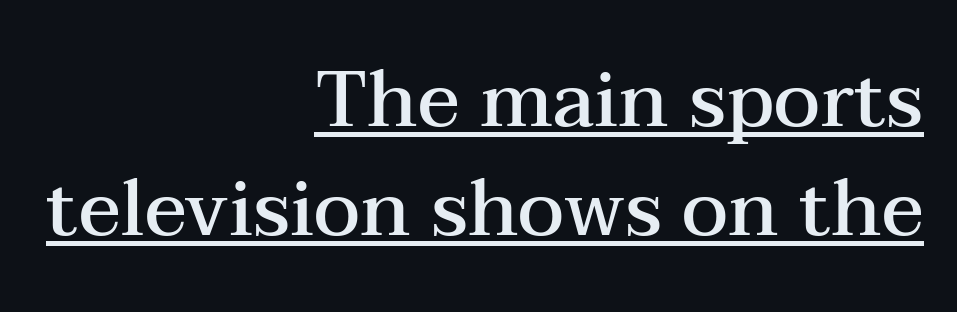
{"serif": "yes", "italic": "no", "bold": "semi", "weight": "semibold", "width": "wide", "stroke_contrast": "medium", "x_height": "medium", "monospaced": "no", "underline": "yes", "align": "right", "line_spacing": "normal", "line_spacing_ratio": 1.4, "letter_spacing": "normal", "letter_spacing_em": 0.0, "glyph_px": 78}
